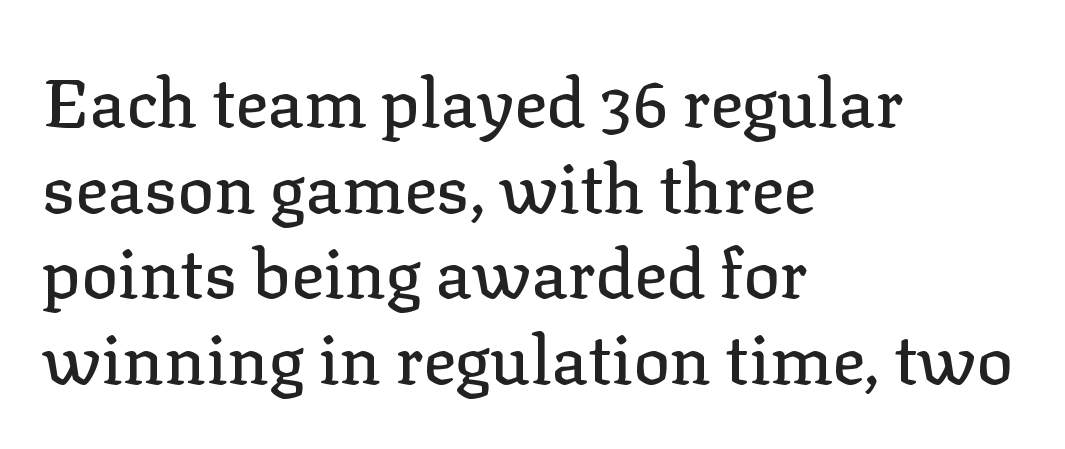
{"serif": "yes", "italic": "no", "width": "normal", "stroke_contrast": "low", "x_height": "medium", "monospaced": "no", "underline": "no", "align": "left", "line_spacing": "normal", "line_spacing_ratio": 1.26, "letter_spacing": "normal", "letter_spacing_em": 0.0, "glyph_px": 68}
